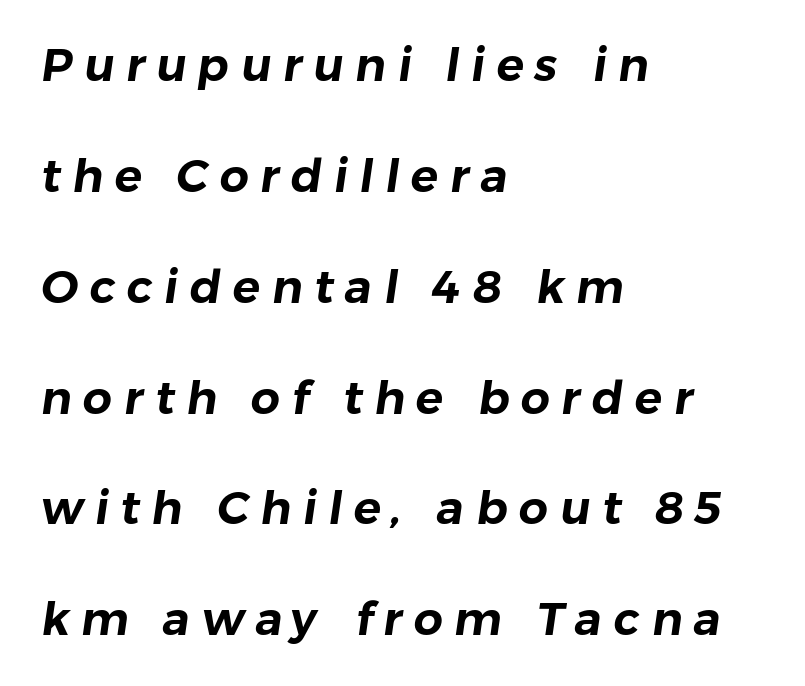
Proportional: the letters do not fall into vertical columns. The space directly below the letters is spotless. Look at the tracking — it's clearly loosened, letters drifting apart. A classic flush-left, rag-right setting is used for this passage. In terms of letterform style, serifs are entirely absent. The block of text is sparse from top to bottom, with ample space between rows.
